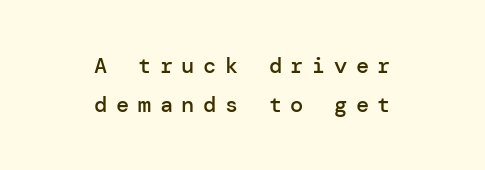
{"italic": "no", "bold": "semi", "underline": "no", "align": "center", "line_spacing_ratio": 1.77, "letter_spacing": "wide", "letter_spacing_em": 0.39, "glyph_px": 22}
